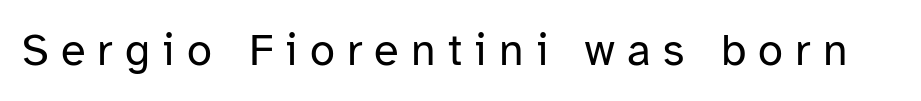
Q: Is the text bold? A: No.
Q: Is the text italic (slanted)? A: No, it is upright.
Q: Is the typeface a serif or a sans-serif typeface? A: Sans-serif.
Q: Is the text underlined? A: No.
Q: Is the spacing between letters normal or unusually wide? A: Unusually wide.
Q: Width (condensed, normal, or wide)? A: Normal.
Q: Stroke contrast? A: Low.
Q: x-height? A: Medium.
Q: Monospaced? A: No.
